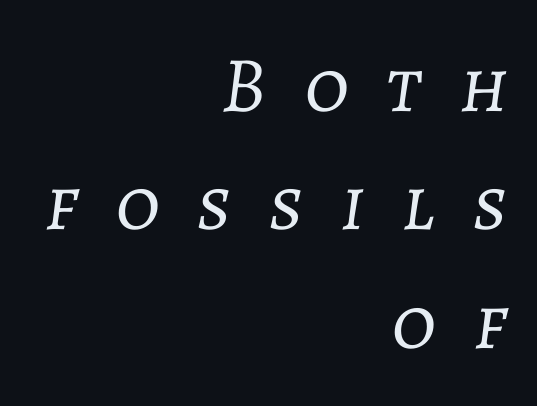
Looks like regular typesetting: each glyph gets only the width it needs. Style check: oblique. Visually the block forms a straight wall on the right and a jagged coastline on the left. Decoration check: the copy has no underline.
